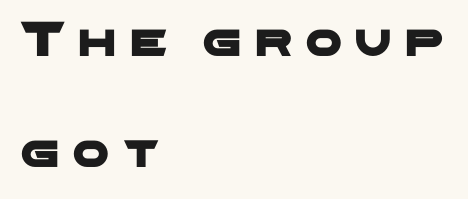
The image shows 51 px wide sans-serif type; set left-aligned, loose line spacing (2.17x), unusually wide letter spacing (+0.27 em), not underlined; low stroke contrast and a medium x-height.
